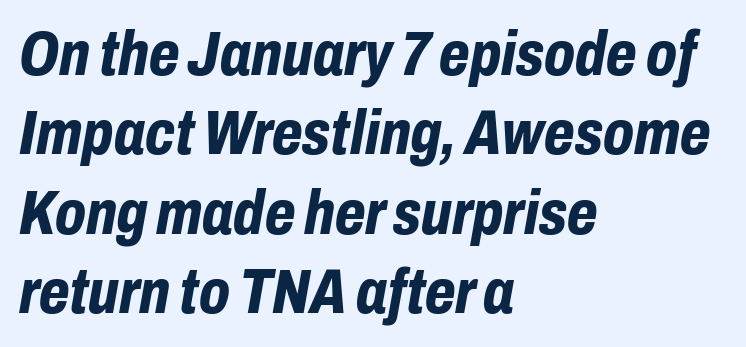
The letters are bold, with thick, heavy strokes. Horizontal bands of white between lines are of average thickness. Underline: absent. Letter spacing: default.
